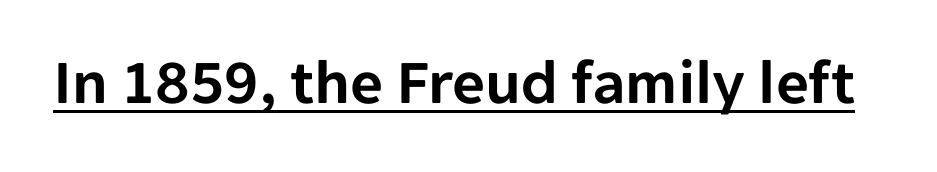
The image shows 64 px sans-serif type, upright; set normal letter spacing, underlined; low stroke contrast and a medium x-height.
